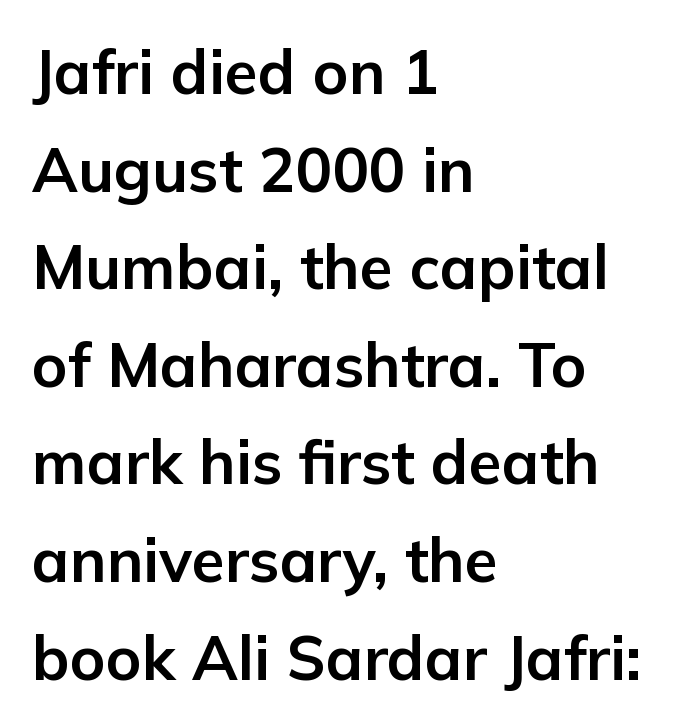
Students, observe: this is what conventionally led text looks like. Character widths vary here, with narrow letters taking less room than wide ones. You can tell it's not italic because the verticals are truly vertical. The passage is arranged the way most books set body copy — flush left. How heavy is the stroke? Heavy — this is a bold. Tracking here is standard; glyphs follow each other at the usual distance.
